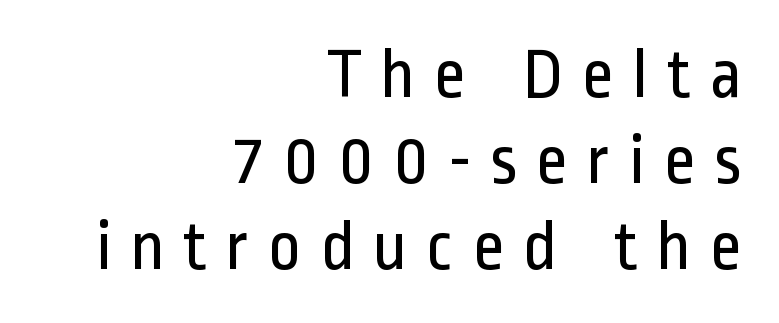
{"serif": "no", "italic": "no", "bold": "no", "weight": "regular", "width": "condensed", "stroke_contrast": "low", "x_height": "medium", "monospaced": "no", "underline": "no", "align": "right", "line_spacing_ratio": 1.21, "letter_spacing": "wide", "letter_spacing_em": 0.25, "glyph_px": 71}
